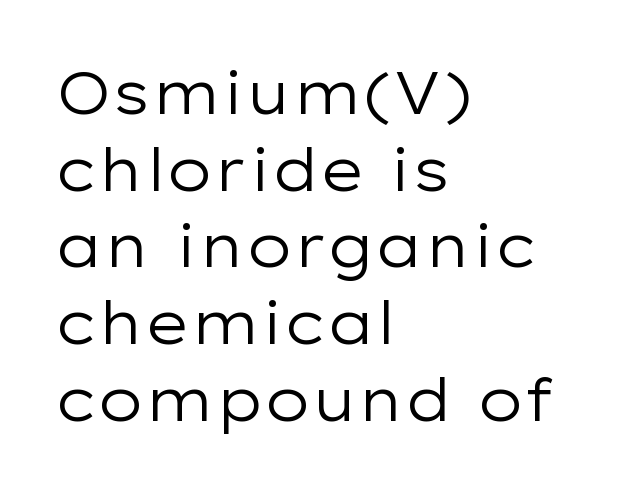
Q: Is the text bold? A: No.
Q: Is the text italic (slanted)? A: No, it is upright.
Q: Is the typeface a serif or a sans-serif typeface? A: Sans-serif.
Q: Is the text underlined? A: No.
Q: How is the paragraph aligned? A: Left-aligned.
Q: Is the spacing between letters normal or unusually wide? A: Normal.
Q: Is the spacing between lines tight, normal or loose? A: Normal.
Q: Width (condensed, normal, or wide)? A: Wide.
Q: Stroke contrast? A: Low.
Q: x-height? A: Medium.
Q: Monospaced? A: No.
